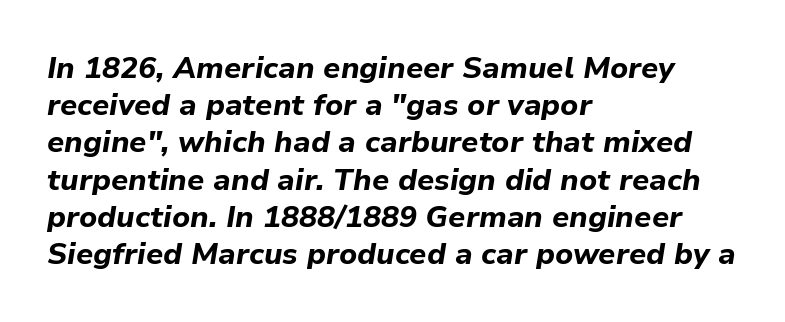
Q: Is the text bold? A: Yes.
Q: Is the text italic (slanted)? A: Yes, it leans right by about 9 degrees.
Q: Is the text underlined? A: No.
Q: How is the paragraph aligned? A: Left-aligned.
Q: Is the spacing between letters normal or unusually wide? A: Normal.
Q: Width (condensed, normal, or wide)? A: Normal.
Q: Stroke contrast? A: Low.
Q: x-height? A: Medium.
Q: Monospaced? A: No.
